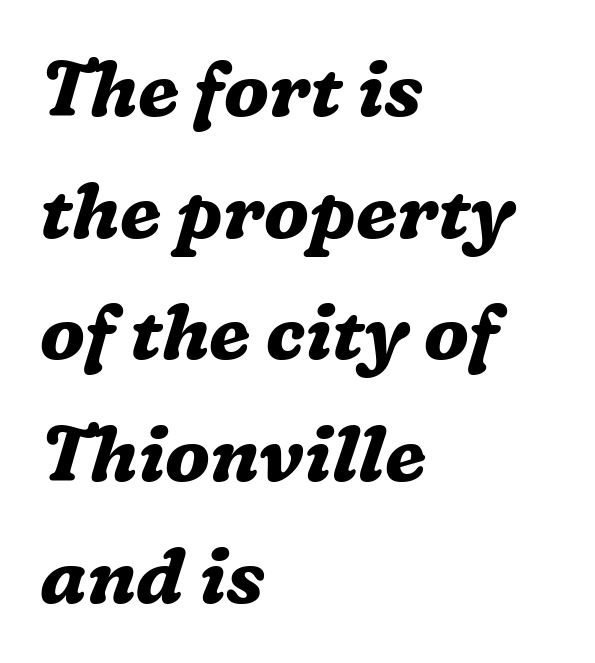
The image shows 77 px bold serif type, italic (leaning right); set left-aligned, normal line spacing (1.58x), normal letter spacing, not underlined; medium stroke contrast and a medium x-height.
